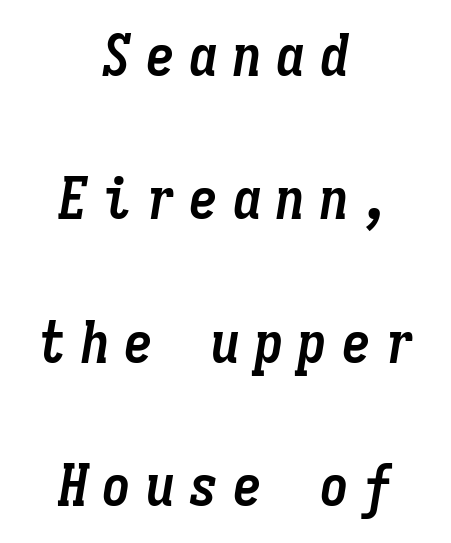
A bare baseline throughout the passage. The passage shown is emphatically bold. Words appear elongated and porous because spacing is wide. The passage shown is typed in a monospace face where columns stay perfectly aligned.
